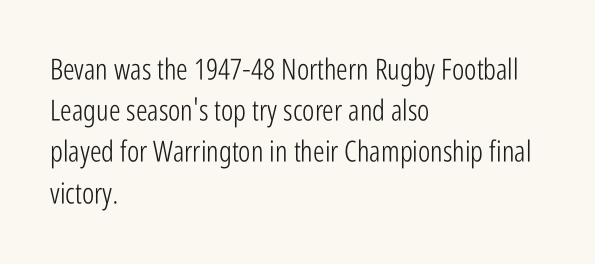
Q: Is the text bold? A: No.
Q: Is the text italic (slanted)? A: No, it is upright.
Q: Is the typeface a serif or a sans-serif typeface? A: Sans-serif.
Q: Is the text underlined? A: No.
Q: How is the paragraph aligned? A: Left-aligned.
Q: Is the spacing between letters normal or unusually wide? A: Normal.
Q: Is the spacing between lines tight, normal or loose? A: Normal.
Q: Width (condensed, normal, or wide)? A: Condensed.
Q: Stroke contrast? A: Low.
Q: x-height? A: Medium.
Q: Monospaced? A: No.
